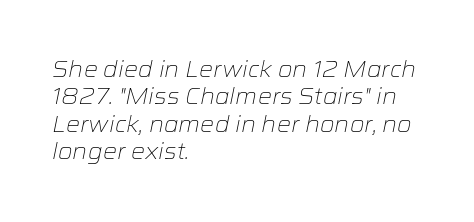
The image shows 22 px text type, italic (leaning right); set left-aligned, normal line spacing (1.25x), normal letter spacing, not underlined.
